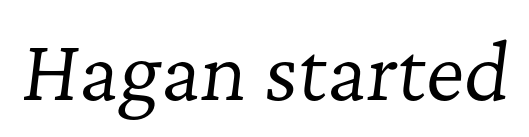
Check the space under the baseline: it is left empty. Nothing heavy about these letters — not bold at all. Note the varied advance widths — an 'i' is clearly narrower than an 'm'. What kind of face is this? One with serifs. The glyphs look as if they've been sheared to an angle. Tracking here is standard; glyphs follow each other at the usual distance.
